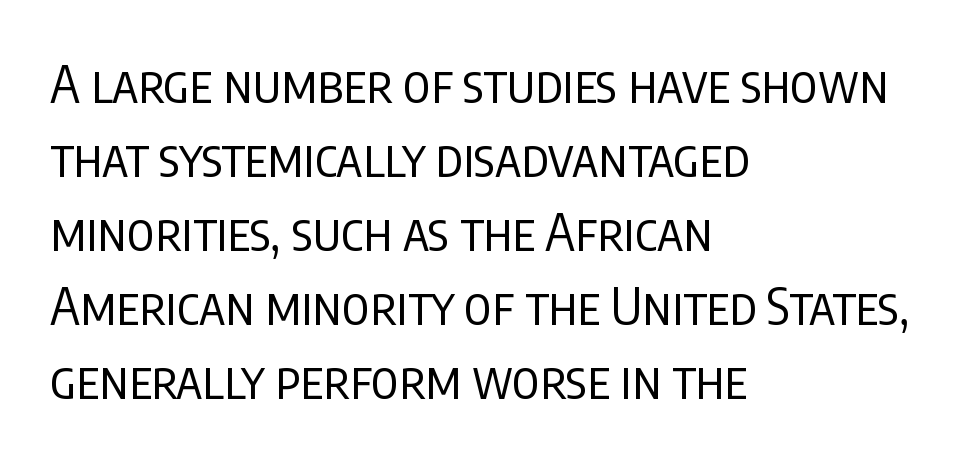
{"serif": "no", "italic": "no", "bold": "no", "weight": "regular", "width": "condensed", "stroke_contrast": "low", "x_height": "large", "monospaced": "no", "underline": "no", "align": "left", "line_spacing": "normal", "line_spacing_ratio": 1.45, "letter_spacing": "normal", "letter_spacing_em": 0.0, "glyph_px": 51}
